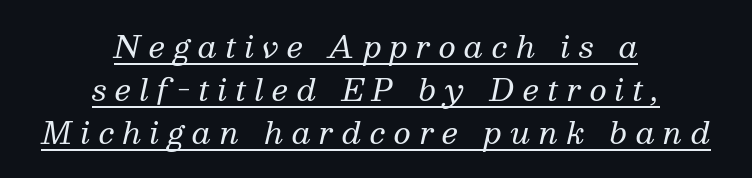
Neither beginnings nor endings align; midpoints do. One glance says typical: line gaps are just what's usual. Each stroke keeps to a modest, everyday thickness or less. The face used here is proportionally spaced, like ordinary book or web type. Every word sits above its own underline.
